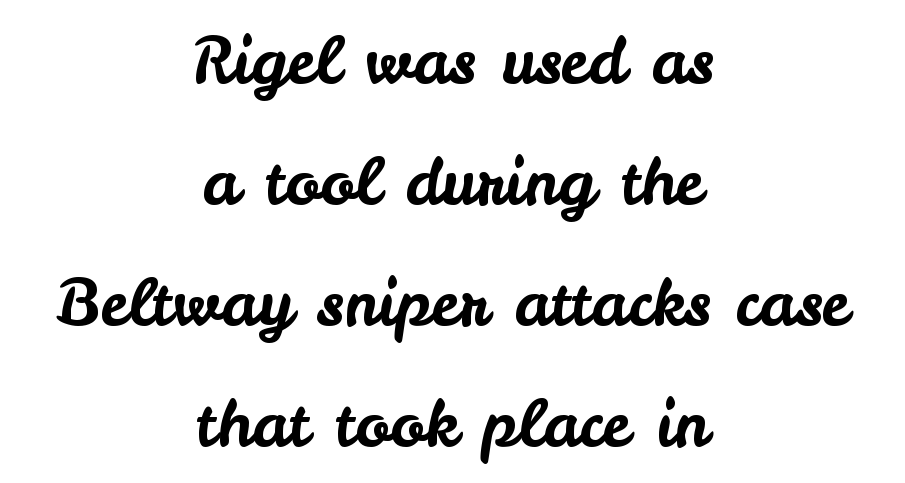
Q: Is the text italic (slanted)? A: Yes.
Q: Is the typeface a serif or a sans-serif typeface? A: Sans-serif.
Q: Is the text underlined? A: No.
Q: How is the paragraph aligned? A: Centered.
Q: Is the spacing between letters normal or unusually wide? A: Normal.
Q: Width (condensed, normal, or wide)? A: Normal.
Q: Stroke contrast? A: Low.
Q: x-height? A: Small.
Q: Monospaced? A: No.
